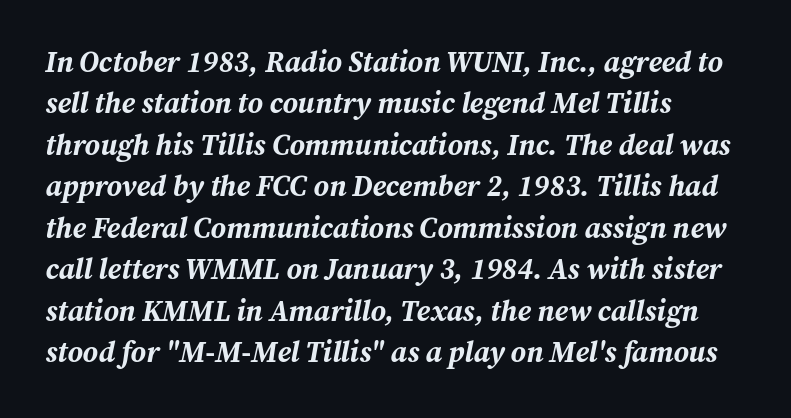
{"italic": "yes", "lean": "right", "slant_degrees": 12, "bold": "yes", "weight": "bold", "width": "normal", "stroke_contrast": "medium", "x_height": "medium", "monospaced": "no", "underline": "no", "align": "left", "line_spacing": "normal", "line_spacing_ratio": 1.43, "letter_spacing": "normal", "letter_spacing_em": 0.0, "glyph_px": 29}
